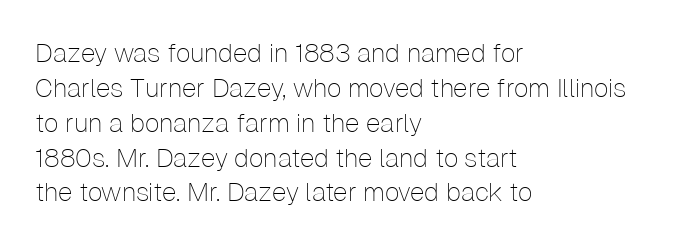
The image shows 26 px text type, upright; set left-aligned, normal line spacing (1.34x), normal letter spacing, not underlined.
